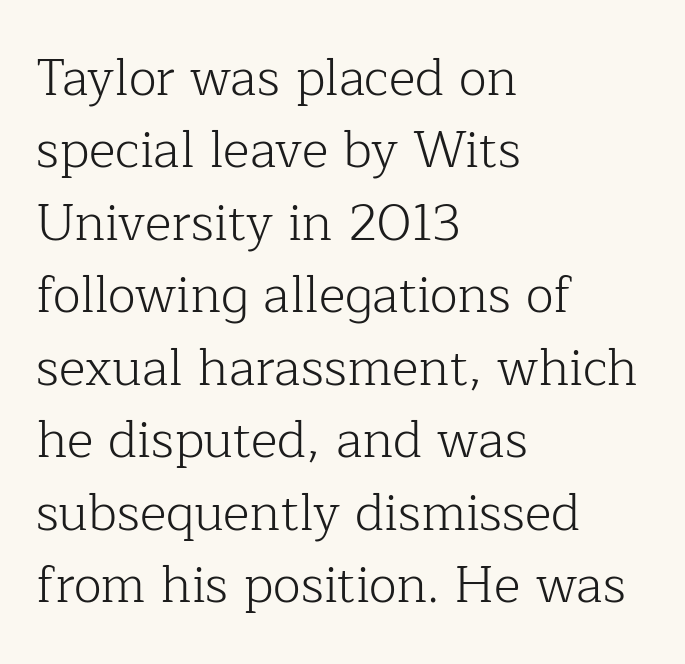
The image shows 51 px light serif type, upright; set left-aligned, normal line spacing (1.42x), normal letter spacing, not underlined; low stroke contrast and a medium x-height.
